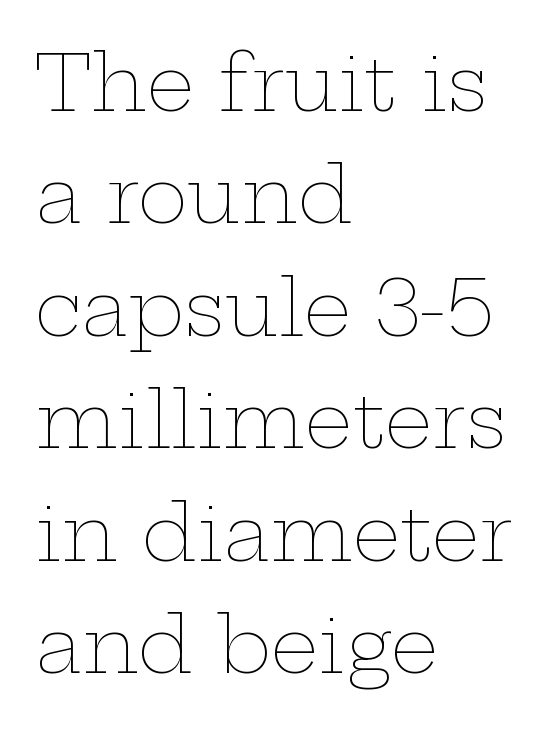
The image shows 76 px thin, wide type, upright; set left-aligned, normal line spacing (1.48x), normal letter spacing, not underlined; low stroke contrast and a medium x-height.
